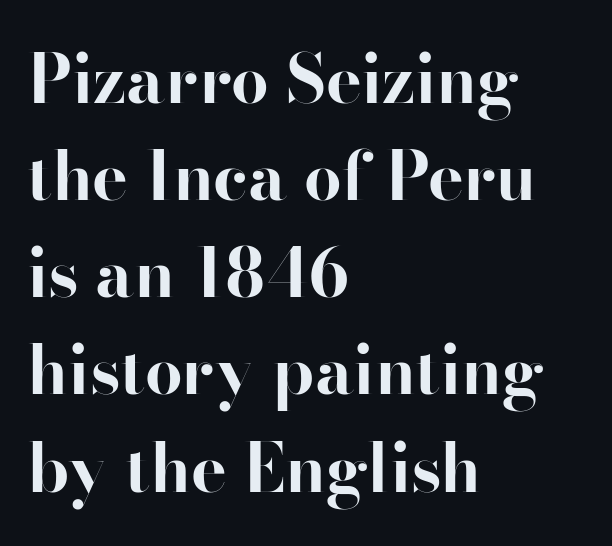
{"serif": "yes", "italic": "no", "bold": "yes", "weight": "bold", "width": "normal", "stroke_contrast": "high", "x_height": "small", "monospaced": "no", "underline": "no", "align": "left", "line_spacing": "normal", "line_spacing_ratio": 1.45, "letter_spacing": "normal", "letter_spacing_em": 0.0, "glyph_px": 67}
